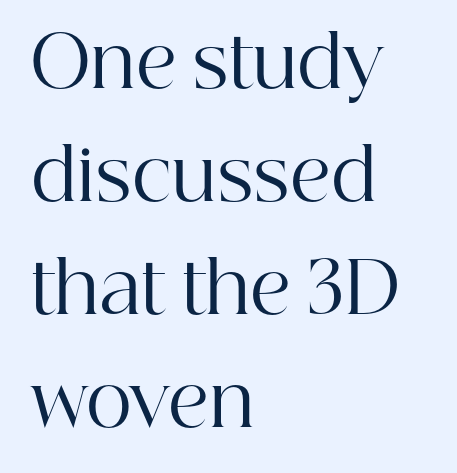
The image shows 71 px regular-weight serif type, upright; set left-aligned, normal line spacing (1.59x), normal letter spacing, not underlined; high stroke contrast and a medium x-height.
